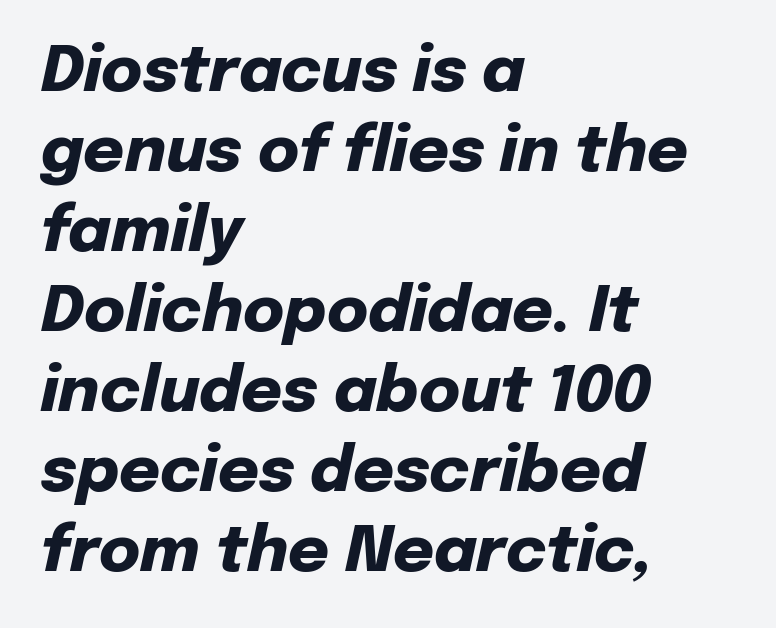
Q: Is the text bold? A: Yes.
Q: Is the text italic (slanted)? A: Yes, it leans right by about 12 degrees.
Q: Is the text underlined? A: No.
Q: How is the paragraph aligned? A: Left-aligned.
Q: Is the spacing between letters normal or unusually wide? A: Normal.
Q: Is the spacing between lines tight, normal or loose? A: Normal.
Q: Width (condensed, normal, or wide)? A: Normal.
Q: Stroke contrast? A: Low.
Q: x-height? A: Medium.
Q: Monospaced? A: No.
